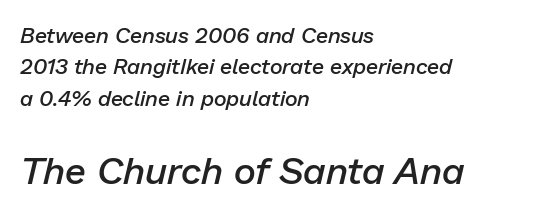
Q: Is the text bold? A: Semi-bold.
Q: Is the text italic (slanted)? A: Yes, it leans right by about 13 degrees.
Q: Is the text underlined? A: No.
Q: How is the paragraph aligned? A: Left-aligned.
Q: Is the spacing between letters normal or unusually wide? A: Normal.
Q: Is the spacing between lines tight, normal or loose? A: Normal.
Q: Which block of text is set in a larger size, the first (top) or the second (bottom)? A: The second (bottom) one.
Q: Width (condensed, normal, or wide)? A: Normal.
Q: Stroke contrast? A: Low.
Q: x-height? A: Medium.
Q: Monospaced? A: No.
